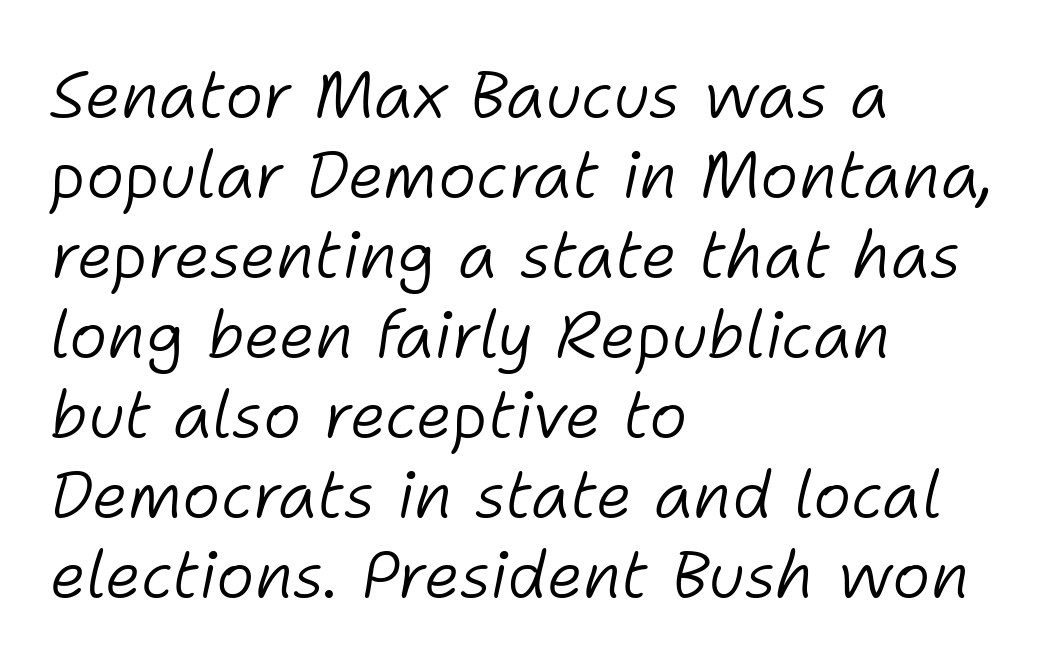
Q: Is the text bold? A: No.
Q: Is the text italic (slanted)? A: Yes, it leans right by about 11 degrees.
Q: Is the text underlined? A: No.
Q: How is the paragraph aligned? A: Left-aligned.
Q: Is the spacing between letters normal or unusually wide? A: Normal.
Q: Width (condensed, normal, or wide)? A: Normal.
Q: Stroke contrast? A: Low.
Q: x-height? A: Medium.
Q: Monospaced? A: No.
